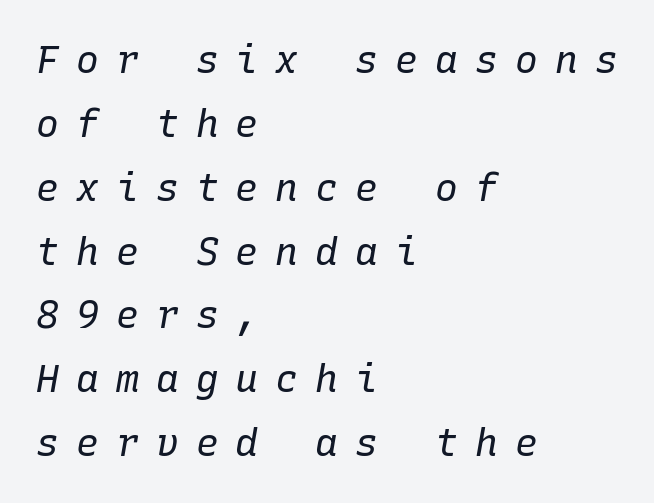
Q: Is the text bold? A: No.
Q: Is the text italic (slanted)? A: Yes, it leans right by about 10 degrees.
Q: Is the text underlined? A: No.
Q: How is the paragraph aligned? A: Left-aligned.
Q: Is the spacing between letters normal or unusually wide? A: Unusually wide.
Q: Is the spacing between lines tight, normal or loose? A: Normal.
Q: Width (condensed, normal, or wide)? A: Normal.
Q: Stroke contrast? A: Low.
Q: x-height? A: Medium.
Q: Monospaced? A: Yes.
